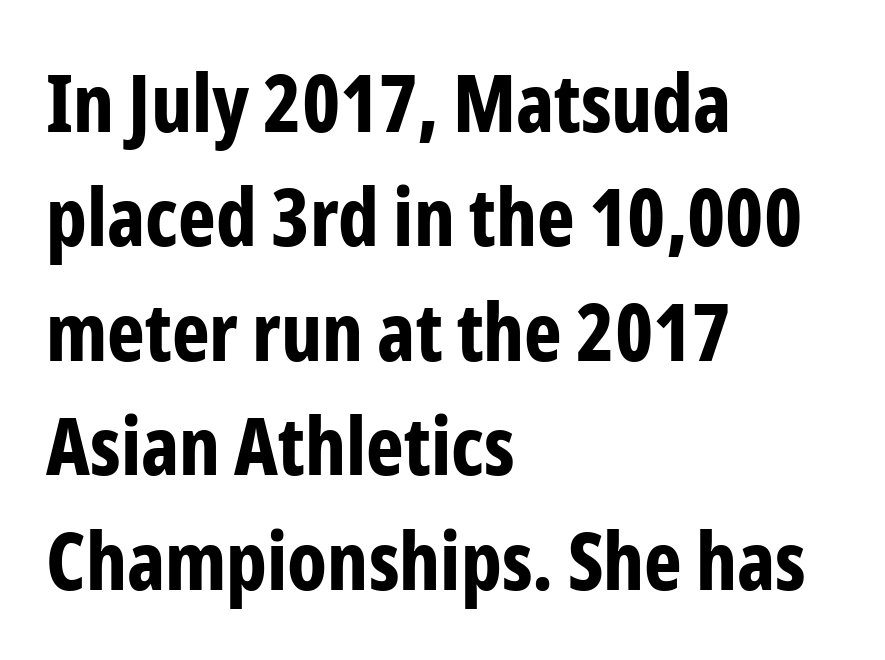
Q: Is the text bold? A: Yes.
Q: Is the text italic (slanted)? A: No, it is upright.
Q: Is the typeface a serif or a sans-serif typeface? A: Sans-serif.
Q: Is the text underlined? A: No.
Q: How is the paragraph aligned? A: Left-aligned.
Q: Is the spacing between letters normal or unusually wide? A: Normal.
Q: Is the spacing between lines tight, normal or loose? A: Normal.
Q: Width (condensed, normal, or wide)? A: Condensed.
Q: Stroke contrast? A: Low.
Q: x-height? A: Medium.
Q: Monospaced? A: No.
